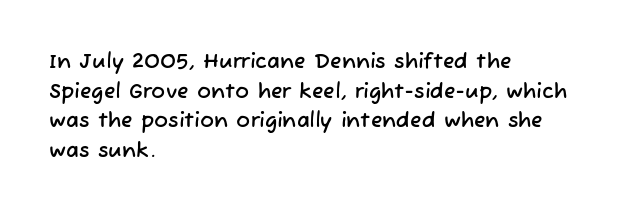
Q: Is the text underlined? A: No.
Q: How is the paragraph aligned? A: Left-aligned.
Q: Is the spacing between letters normal or unusually wide? A: Normal.
Q: Is the spacing between lines tight, normal or loose? A: Normal.
